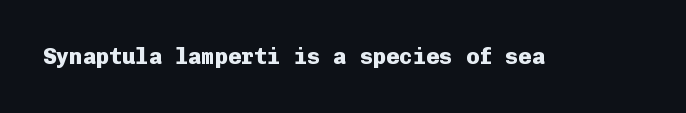
Q: Is the text bold? A: Yes.
Q: Is the text italic (slanted)? A: No, it is upright.
Q: Is the text underlined? A: No.
Q: Is the spacing between letters normal or unusually wide? A: Normal.
